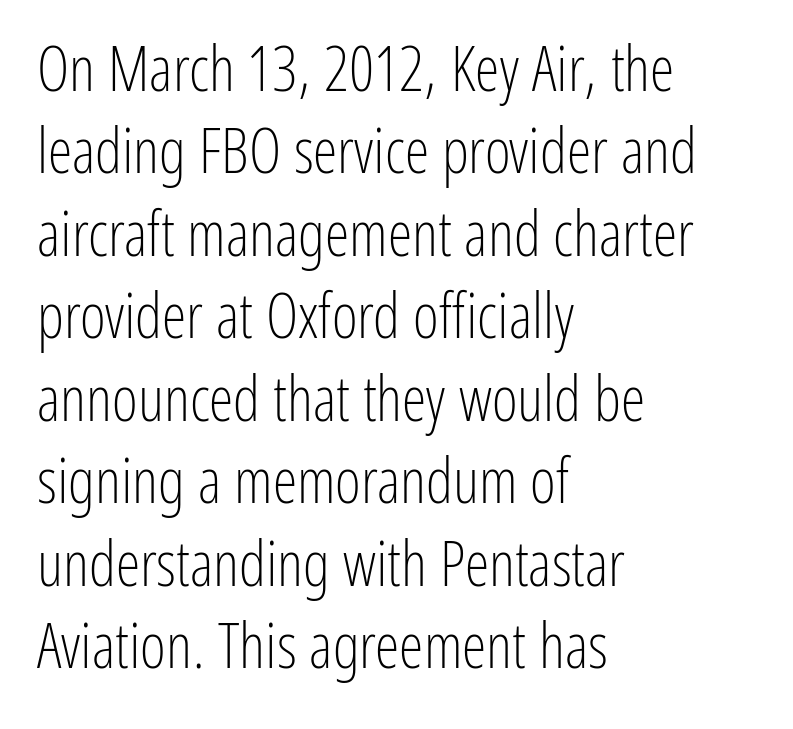
Q: Is the text bold? A: No.
Q: Is the text italic (slanted)? A: No, it is upright.
Q: Is the typeface a serif or a sans-serif typeface? A: Sans-serif.
Q: Is the text underlined? A: No.
Q: How is the paragraph aligned? A: Left-aligned.
Q: Is the spacing between letters normal or unusually wide? A: Normal.
Q: Is the spacing between lines tight, normal or loose? A: Normal.
Q: Width (condensed, normal, or wide)? A: Condensed.
Q: Stroke contrast? A: Low.
Q: x-height? A: Medium.
Q: Monospaced? A: No.
